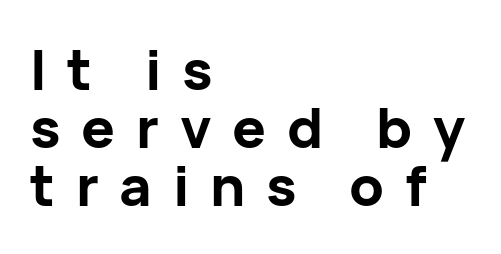
The image shows 56 px bold sans-serif type, upright; set left-aligned, tight line spacing (1.04x), unusually wide letter spacing (+0.37 em), not underlined; low stroke contrast and a medium x-height.
